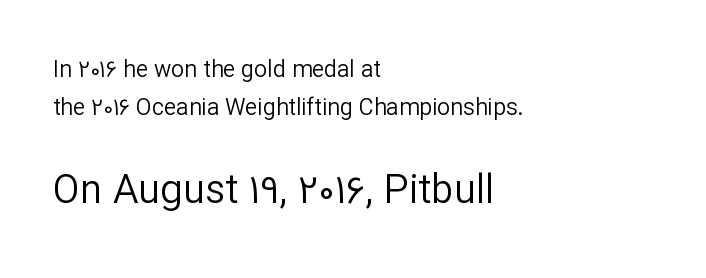
In this sample the second text group is rendered at the bigger scale. Honestly, the letter spacing is just normal — you wouldn't notice it. Spacing verdict: proportional, widths tailored to each character. The specimen omits any rule beneath the text block's lines. Does the leading feel generous? No, just average.
